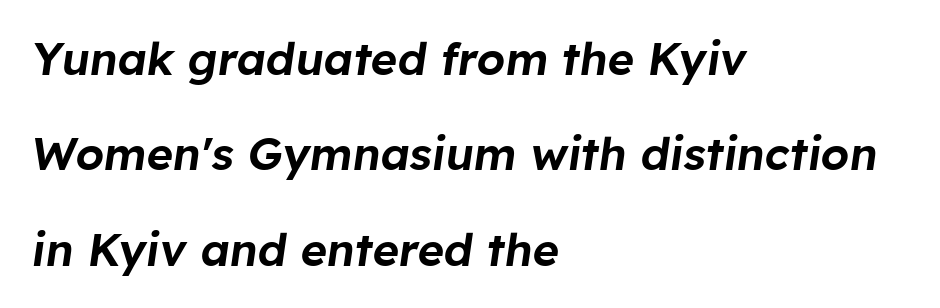
The image shows 45 px text type, italic (leaning right); set left-aligned, loose line spacing (2.12x), normal letter spacing, not underlined; low stroke contrast and a medium x-height.
